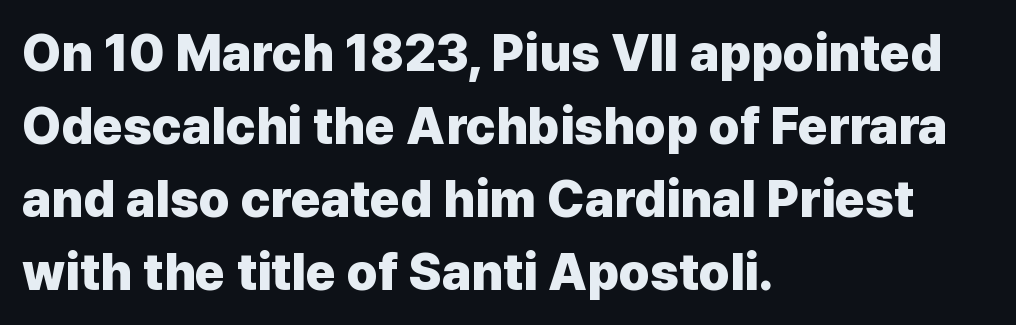
The image shows 51 px heavy sans-serif type, upright; set left-aligned, normal line spacing (1.43x), normal letter spacing, not underlined; low stroke contrast and a medium x-height.
